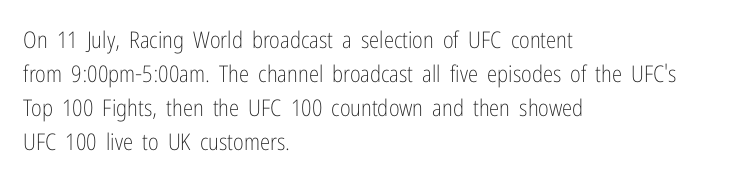
Q: Is the text bold? A: No.
Q: Is the text italic (slanted)? A: No, it is upright.
Q: Is the text underlined? A: No.
Q: How is the paragraph aligned? A: Left-aligned.
Q: Is the spacing between letters normal or unusually wide? A: Normal.
Q: Is the spacing between lines tight, normal or loose? A: Normal.
